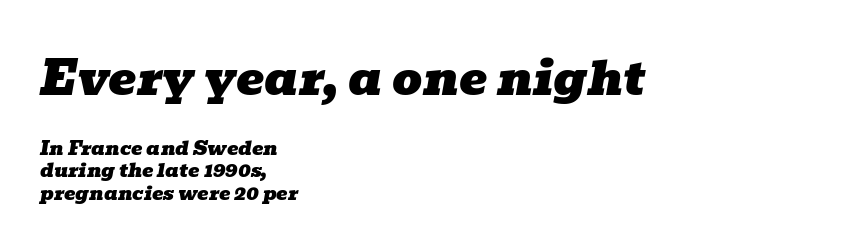
{"serif": "yes", "italic": "yes", "lean": "right", "slant_degrees": 10, "width": "wide", "stroke_contrast": "low", "x_height": "medium", "monospaced": "no", "underline": "no", "align": "left", "line_spacing_ratio": 1.18, "letter_spacing": "normal", "letter_spacing_em": 0.0, "larger_block": "first", "size_ratio": 2.47, "glyph_px": 47}
